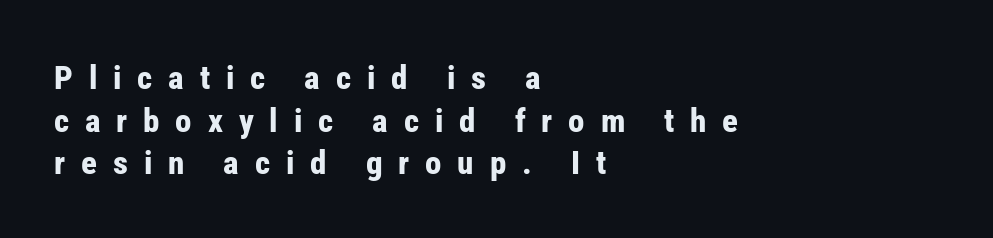
{"serif": "no", "italic": "no", "bold": "yes", "weight": "bold", "width": "condensed", "stroke_contrast": "low", "x_height": "medium", "monospaced": "no", "underline": "no", "align": "left", "line_spacing": "normal", "line_spacing_ratio": 1.29, "letter_spacing": "wide", "letter_spacing_em": 0.48, "glyph_px": 33}
